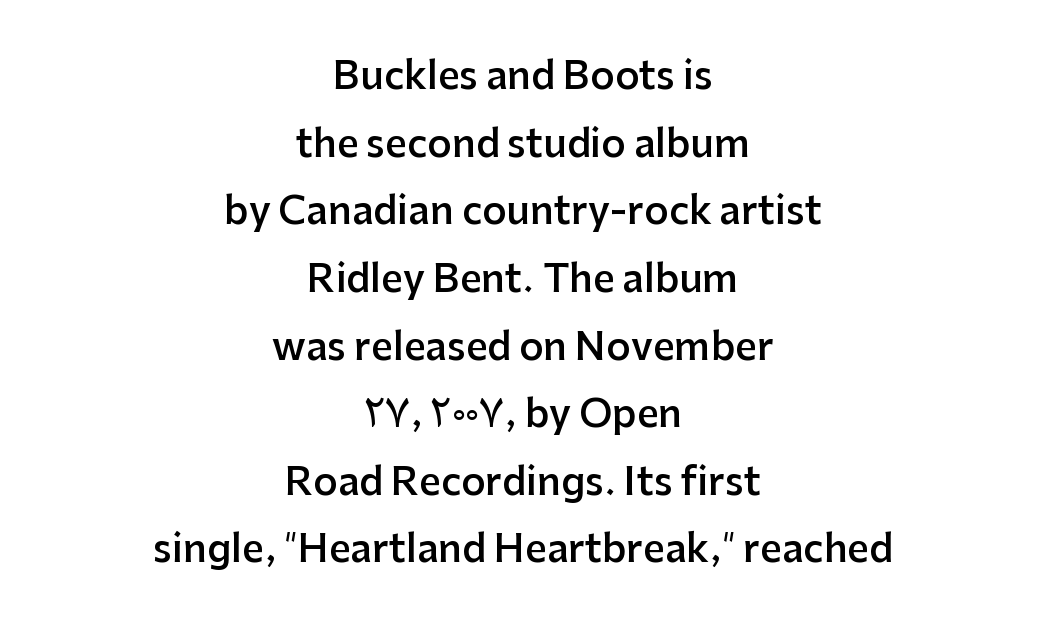
Q: Is the text bold? A: Semi-bold.
Q: Is the text italic (slanted)? A: No, it is upright.
Q: Is the typeface a serif or a sans-serif typeface? A: Sans-serif.
Q: Is the text underlined? A: No.
Q: How is the paragraph aligned? A: Centered.
Q: Is the spacing between letters normal or unusually wide? A: Normal.
Q: Width (condensed, normal, or wide)? A: Normal.
Q: Stroke contrast? A: Low.
Q: x-height? A: Medium.
Q: Monospaced? A: No.
